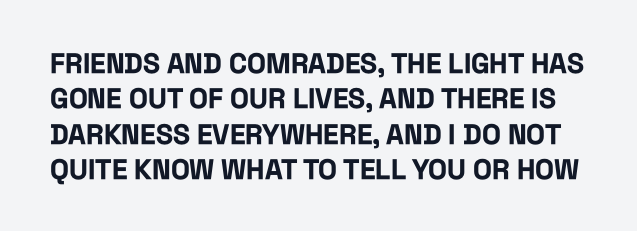
{"serif": "no", "italic": "no", "bold": "yes", "weight": "bold", "width": "condensed", "stroke_contrast": "low", "x_height": "large", "monospaced": "no", "underline": "no", "line_spacing": "normal", "line_spacing_ratio": 1.26, "letter_spacing": "normal", "letter_spacing_em": 0.0, "glyph_px": 28}
